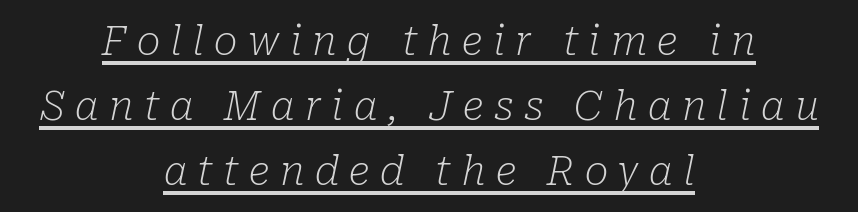
Q: Is the text bold? A: No.
Q: Is the text italic (slanted)? A: Yes, it leans right by about 10 degrees.
Q: Is the typeface a serif or a sans-serif typeface? A: Serif.
Q: Is the text underlined? A: Yes.
Q: How is the paragraph aligned? A: Centered.
Q: Is the spacing between letters normal or unusually wide? A: Unusually wide.
Q: Is the spacing between lines tight, normal or loose? A: Normal.
Q: Width (condensed, normal, or wide)? A: Normal.
Q: Stroke contrast? A: Low.
Q: x-height? A: Medium.
Q: Monospaced? A: No.
